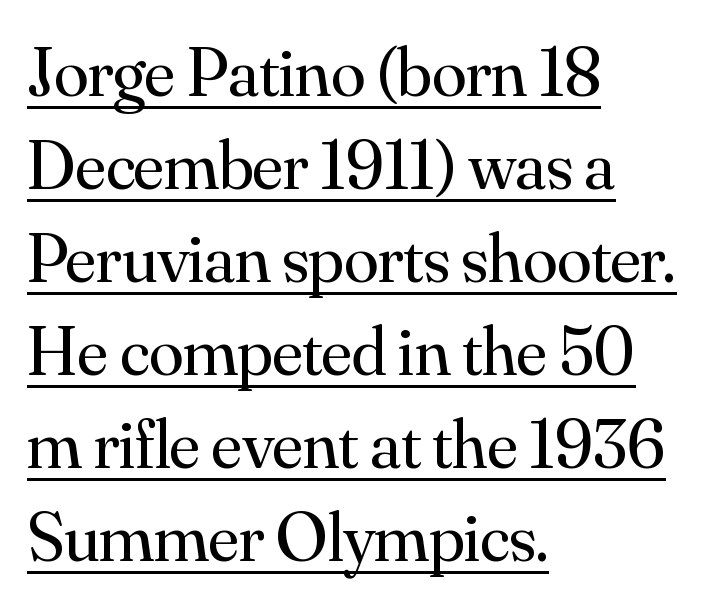
Compared with typical paragraphs, the rows here are spaced about the same. Honestly, the letter spacing is just normal — you wouldn't notice it. Each line of the rendering has a horizontal stroke beneath the glyphs. The cut favours lightness, reaching ordinary text weight at its darkest. Each letter keeps its own natural width here, so spacing adapts to shape.
